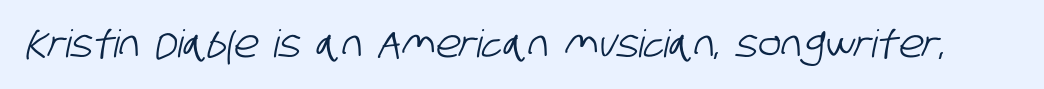
Q: Is the typeface a serif or a sans-serif typeface? A: Sans-serif.
Q: Is the text underlined? A: No.
Q: Is the spacing between letters normal or unusually wide? A: Normal.
Q: Width (condensed, normal, or wide)? A: Condensed.
Q: Stroke contrast? A: Low.
Q: x-height? A: Large.
Q: Monospaced? A: No.
